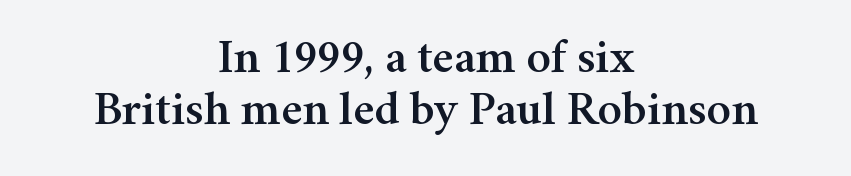
The image shows 49 px serif type, upright; set centered, tight line spacing (1.06x), normal letter spacing, not underlined; medium stroke contrast and a medium x-height.
